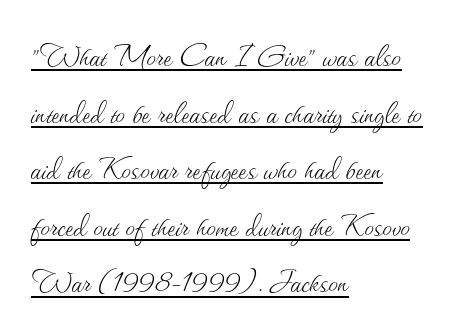
Q: Is the text bold? A: No.
Q: Is the text italic (slanted)? A: Yes.
Q: Is the text underlined? A: Yes.
Q: How is the paragraph aligned? A: Left-aligned.
Q: Is the spacing between letters normal or unusually wide? A: Normal.
Q: Is the spacing between lines tight, normal or loose? A: Normal.
Q: Width (condensed, normal, or wide)? A: Normal.
Q: Stroke contrast? A: Medium.
Q: x-height? A: Small.
Q: Monospaced? A: No.
